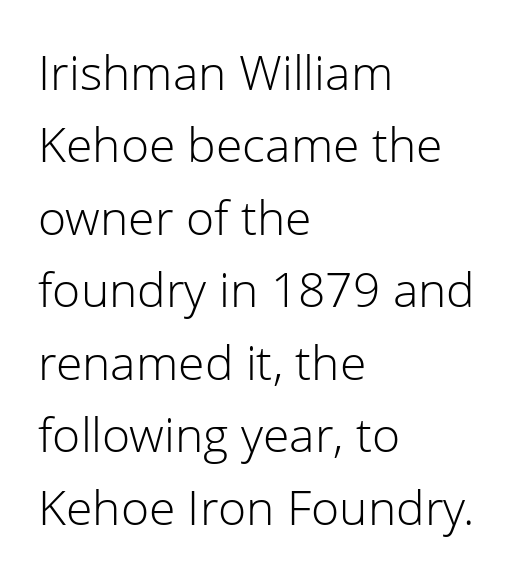
{"serif": "no", "italic": "no", "bold": "no", "weight": "light", "width": "normal", "stroke_contrast": "low", "x_height": "medium", "monospaced": "no", "underline": "no", "align": "left", "line_spacing": "normal", "line_spacing_ratio": 1.51, "letter_spacing": "normal", "letter_spacing_em": 0.0, "glyph_px": 48}
